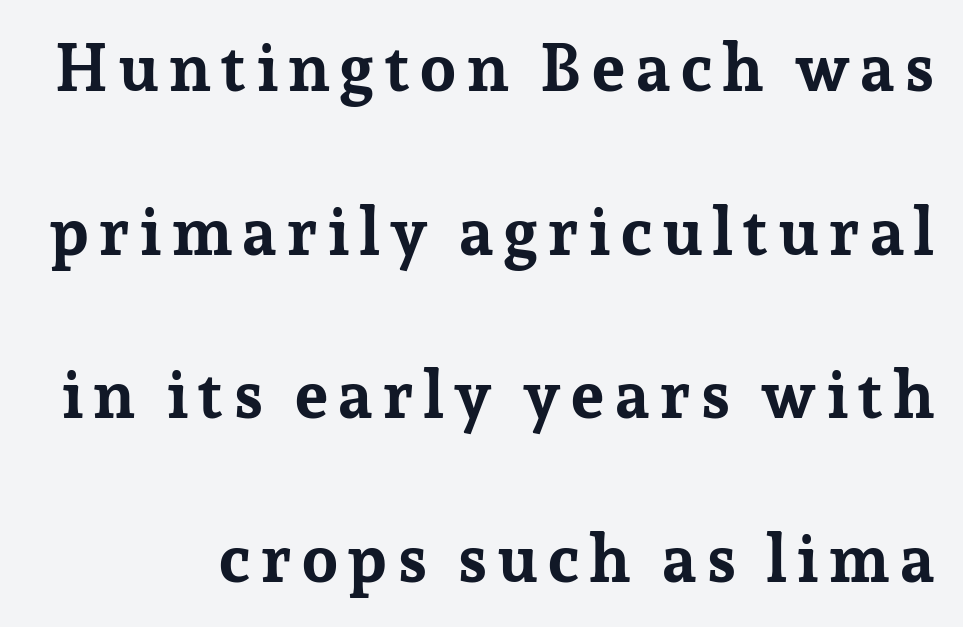
Q: Is the text bold? A: Yes.
Q: Is the text italic (slanted)? A: No, it is upright.
Q: Is the typeface a serif or a sans-serif typeface? A: Serif.
Q: Is the text underlined? A: No.
Q: Is the spacing between lines tight, normal or loose? A: Loose.
Q: Width (condensed, normal, or wide)? A: Normal.
Q: Stroke contrast? A: Low.
Q: x-height? A: Medium.
Q: Monospaced? A: No.
